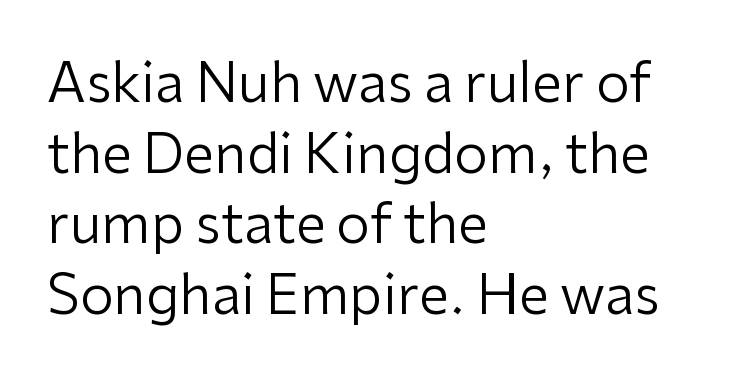
The image shows 54 px regular-weight sans-serif type, upright; set left-aligned, normal line spacing (1.31x), normal letter spacing, not underlined; low stroke contrast and a medium x-height.
